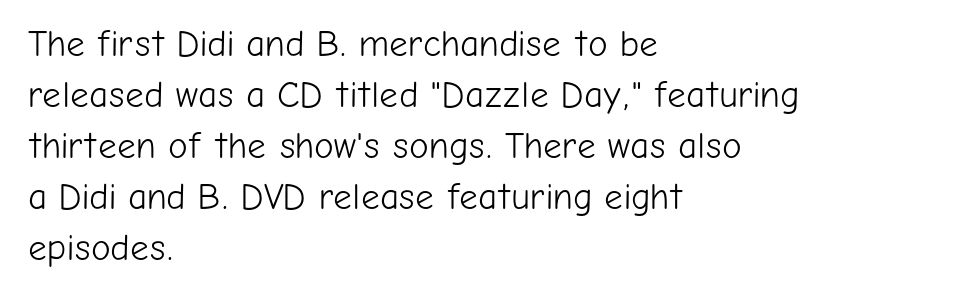
{"serif": "no", "italic": "no", "bold": "no", "weight": "light", "width": "normal", "stroke_contrast": "low", "x_height": "medium", "monospaced": "no", "underline": "no", "align": "left", "line_spacing": "normal", "line_spacing_ratio": 1.38, "letter_spacing": "normal", "letter_spacing_em": 0.0, "glyph_px": 37}
